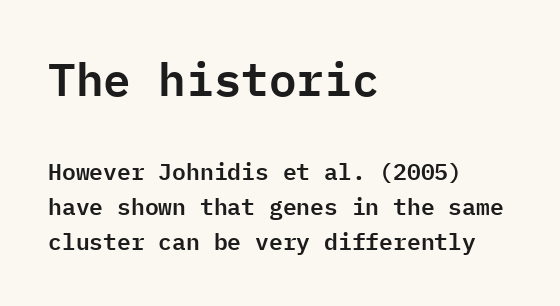
The image shows 46 px sans-serif type, upright, monospaced; set left-aligned, normal line spacing (1.54x), normal letter spacing, not underlined; the first (top) block is 2.0x larger; low stroke contrast and a medium x-height.
